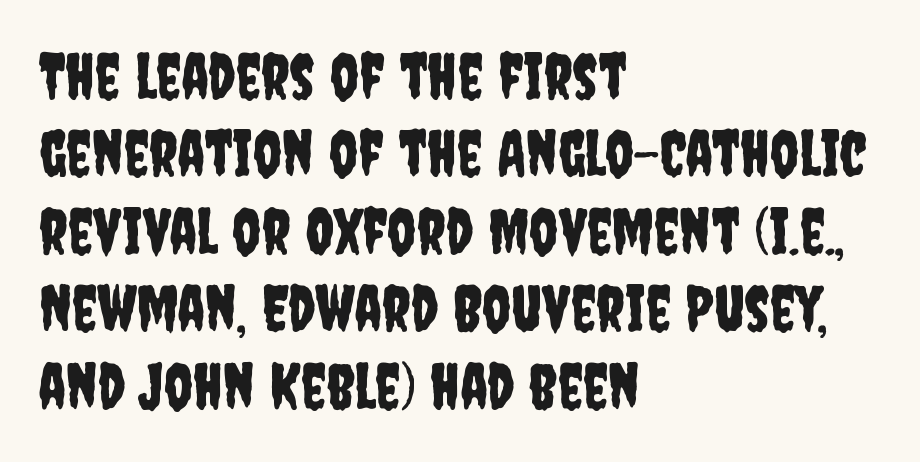
Q: Is the text italic (slanted)? A: No, it is upright.
Q: Is the typeface a serif or a sans-serif typeface? A: Sans-serif.
Q: Is the text underlined? A: No.
Q: How is the paragraph aligned? A: Left-aligned.
Q: Is the spacing between letters normal or unusually wide? A: Normal.
Q: Width (condensed, normal, or wide)? A: Condensed.
Q: Stroke contrast? A: Low.
Q: x-height? A: Large.
Q: Monospaced? A: No.
